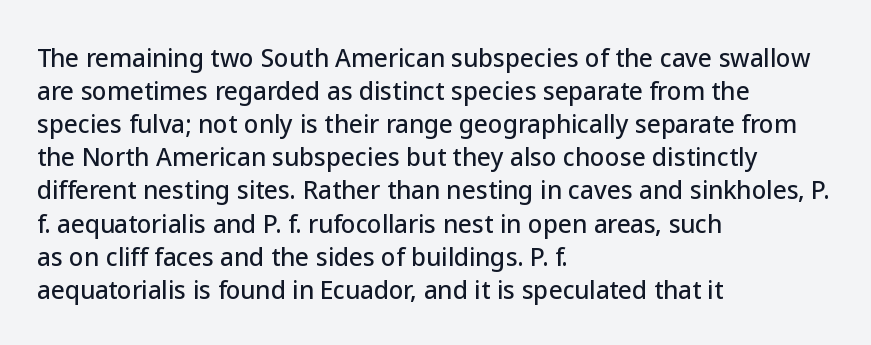
Q: Is the text italic (slanted)? A: No, it is upright.
Q: Is the text underlined? A: No.
Q: How is the paragraph aligned? A: Left-aligned.
Q: Is the spacing between letters normal or unusually wide? A: Normal.
Q: Is the spacing between lines tight, normal or loose? A: Normal.
